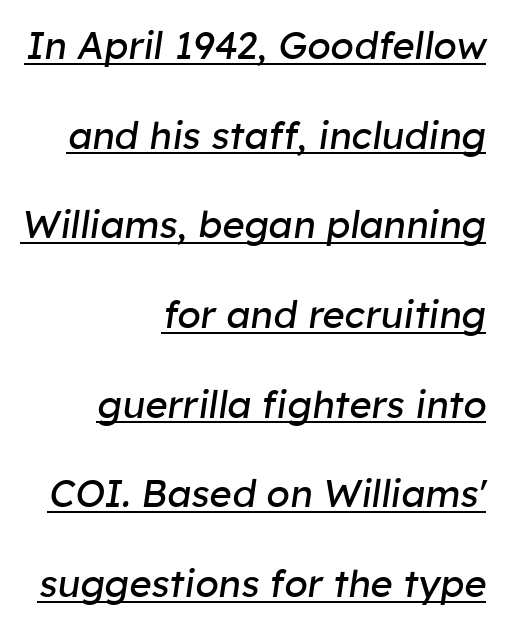
Yep, that's italic — everything's leaning. A typesetter would call this leading open, well beyond the default. This is underlined copy, the kind a proofreader might mark for attention. The paragraph shown leans on its right margin. The font is comparable to plain body text, perhaps lighter.
